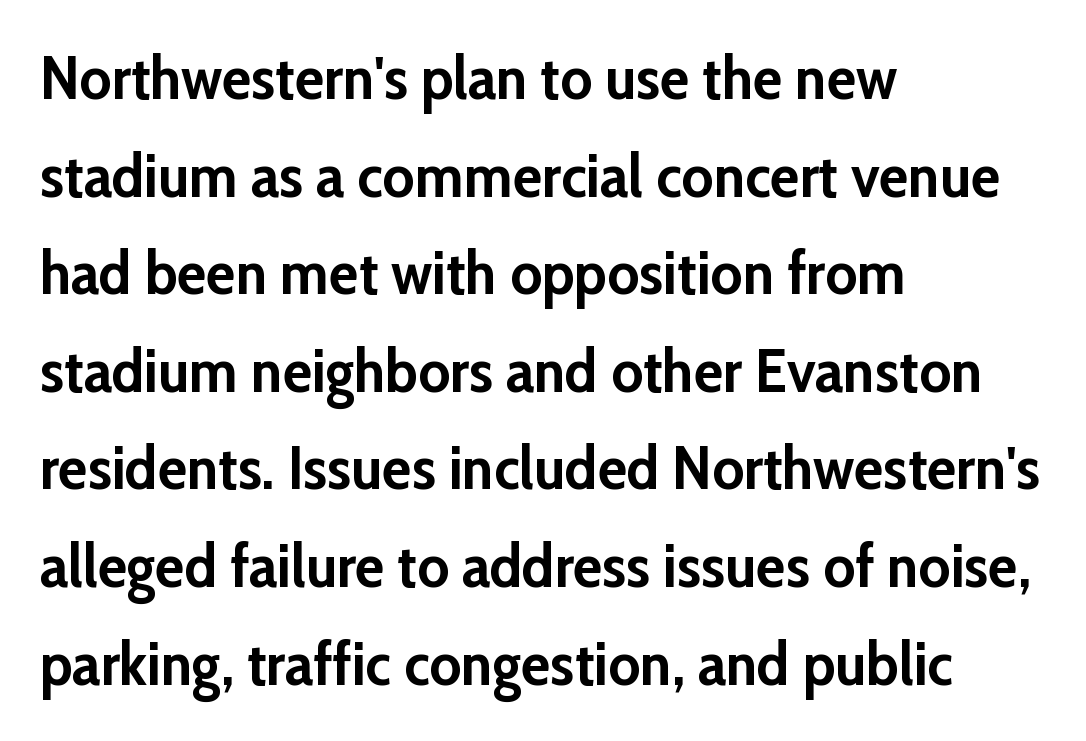
Type style note: lacks serifs. The glyphs are unaccompanied by any horizontal stroke below them. Strong, thick strokes mark this as bold type. Style check: upright.
